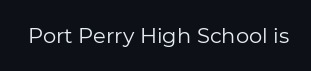
The image shows 21 px text type, upright; set normal letter spacing, not underlined.
